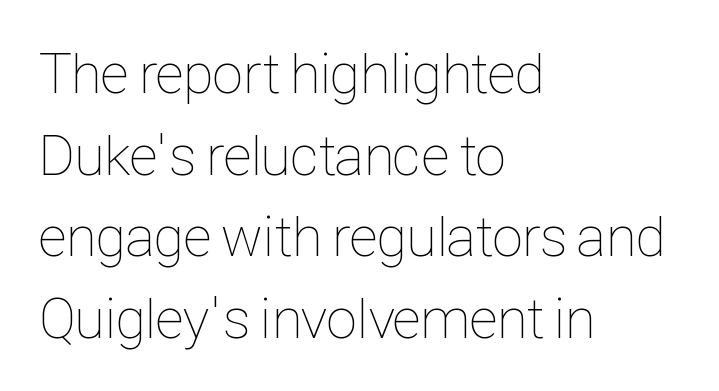
{"italic": "no", "bold": "no", "weight": "thin", "width": "condensed", "stroke_contrast": "low", "x_height": "medium", "monospaced": "no", "underline": "no", "align": "left", "line_spacing": "normal", "line_spacing_ratio": 1.43, "letter_spacing": "normal", "letter_spacing_em": 0.0, "glyph_px": 57}
